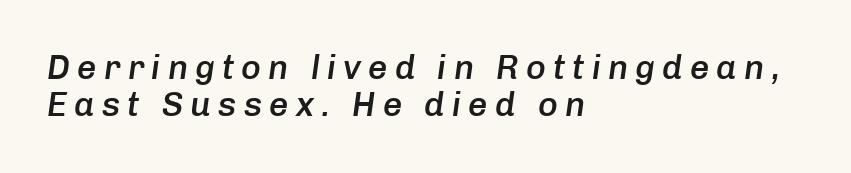
Weight: semibold (demi). You could only call the tracking loose — the letters float apart. The rendering uses natural spacing where letterforms have individual widths. Left-aligned paragraph, ragged on the right. Descenders are the only things crossing below the line. A typesetter would mark this as italic.
